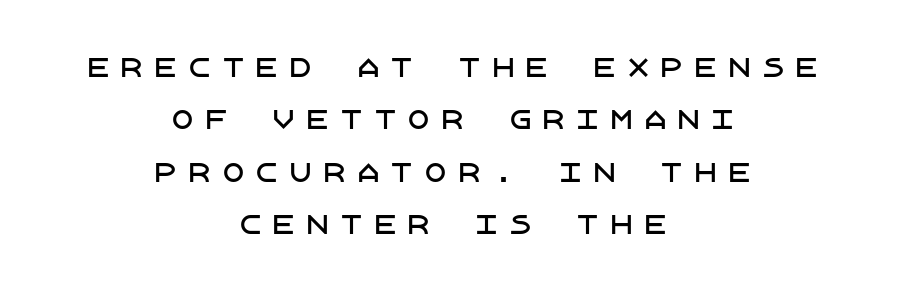
{"italic": "no", "underline": "no", "align": "center", "line_spacing": "loose", "line_spacing_ratio": 2.1, "letter_spacing": "wide", "letter_spacing_em": 0.35, "glyph_px": 25}
